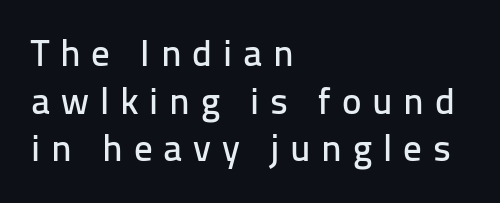
The specimen reads as upright at a glance. One glance says typical: line gaps are just what's usual. I'd call this a sans setting — the letters go barefoot. Varying glyph widths throughout — classic text-font behaviour. Clear beneath every line of the passage. A student would call this left alignment; a typographer would say flush left, rag right.
